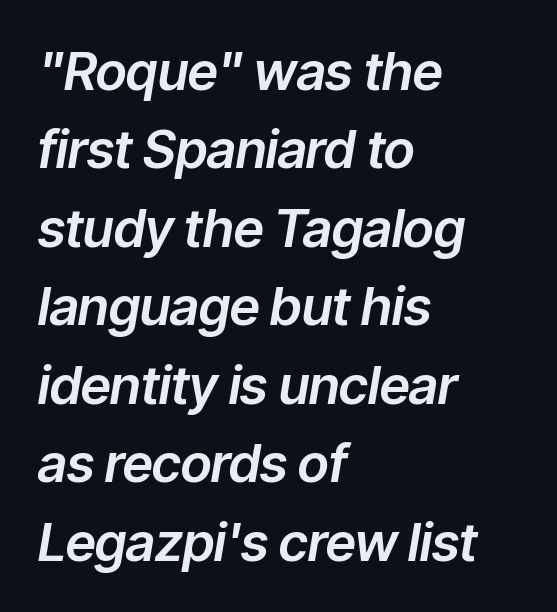
{"italic": "yes", "lean": "right", "slant_degrees": 9, "width": "normal", "stroke_contrast": "low", "x_height": "medium", "monospaced": "no", "underline": "no", "align": "left", "line_spacing": "normal", "line_spacing_ratio": 1.48, "letter_spacing": "normal", "letter_spacing_em": 0.0, "glyph_px": 53}
